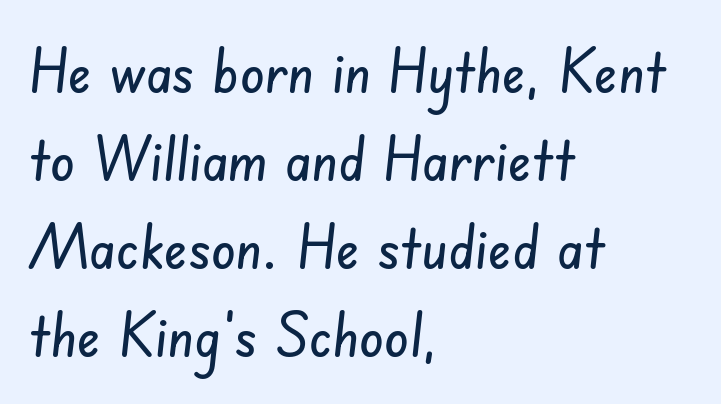
Q: Is the typeface a serif or a sans-serif typeface? A: Sans-serif.
Q: Is the text underlined? A: No.
Q: How is the paragraph aligned? A: Left-aligned.
Q: Is the spacing between letters normal or unusually wide? A: Normal.
Q: Is the spacing between lines tight, normal or loose? A: Normal.
Q: Width (condensed, normal, or wide)? A: Condensed.
Q: Stroke contrast? A: Low.
Q: x-height? A: Small.
Q: Monospaced? A: No.
